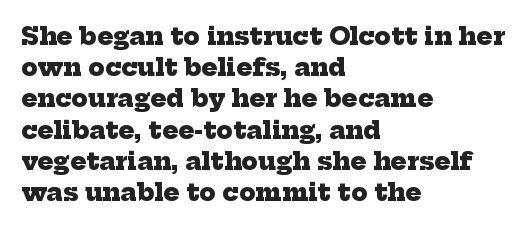
The baseline area is clear. The typesetter chose a ragged-right arrangement here. The leading is moderate, giving the passage an even texture. What weight is shown? A full bold with thick strokes. Letter spacing: default.
